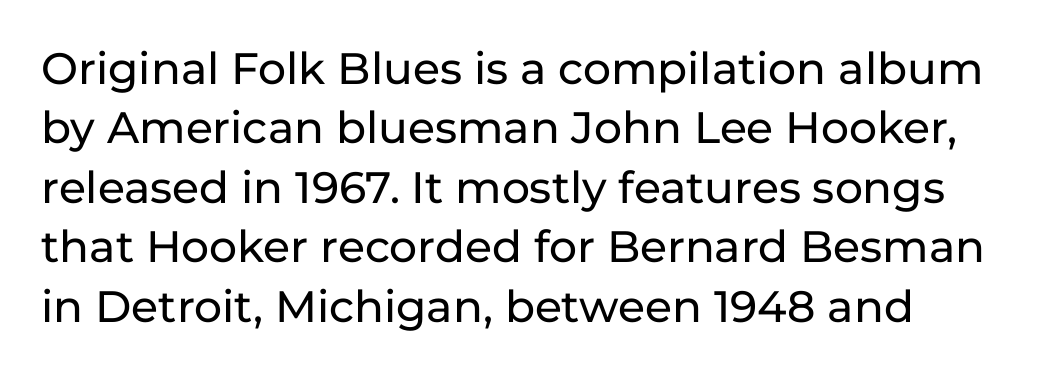
Q: Is the text italic (slanted)? A: No, it is upright.
Q: Is the typeface a serif or a sans-serif typeface? A: Sans-serif.
Q: Is the text underlined? A: No.
Q: Is the spacing between letters normal or unusually wide? A: Normal.
Q: Is the spacing between lines tight, normal or loose? A: Normal.
Q: Width (condensed, normal, or wide)? A: Normal.
Q: Stroke contrast? A: Low.
Q: x-height? A: Medium.
Q: Monospaced? A: No.
